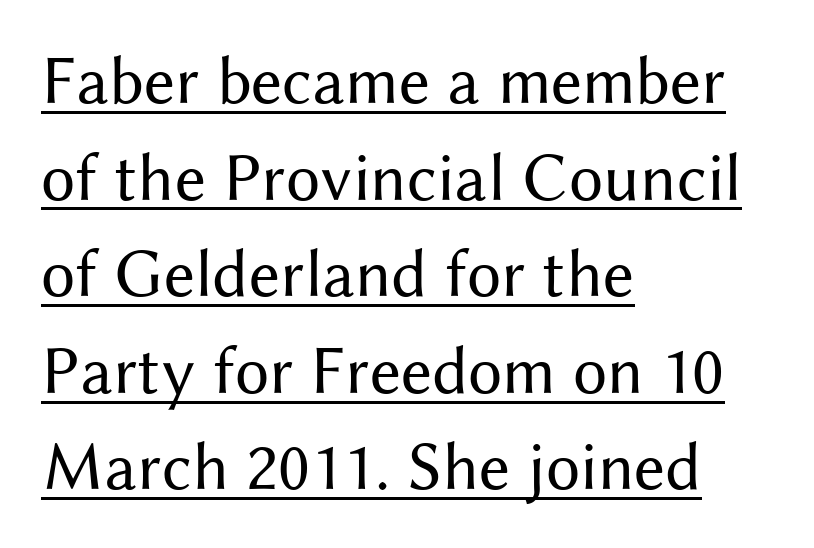
Q: Is the text bold? A: No.
Q: Is the text italic (slanted)? A: No, it is upright.
Q: Is the typeface a serif or a sans-serif typeface? A: Sans-serif.
Q: Is the text underlined? A: Yes.
Q: How is the paragraph aligned? A: Left-aligned.
Q: Is the spacing between letters normal or unusually wide? A: Normal.
Q: Is the spacing between lines tight, normal or loose? A: Normal.
Q: Width (condensed, normal, or wide)? A: Normal.
Q: Stroke contrast? A: Medium.
Q: x-height? A: Medium.
Q: Monospaced? A: No.
